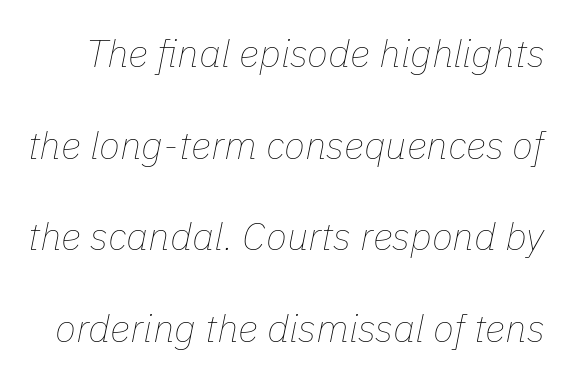
No word sits above an underline. The passage shown stacks its lines with a broad gap. The weight tops out at a normal text grade. Notice how the stems are inclined rather than vertical — that's the hallmark of italics. Is the letter spacing exaggerated? No — it looks like the ordinary default. Looks like regular typesetting: each glyph gets only the width it needs.
